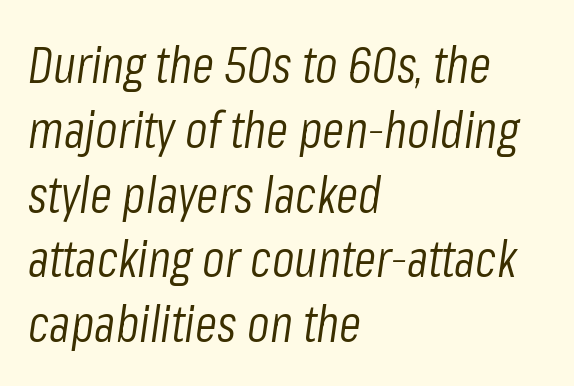
Q: Is the text bold? A: No.
Q: Is the text italic (slanted)? A: Yes, it leans right by about 8 degrees.
Q: Is the text underlined? A: No.
Q: How is the paragraph aligned? A: Left-aligned.
Q: Is the spacing between letters normal or unusually wide? A: Normal.
Q: Is the spacing between lines tight, normal or loose? A: Normal.
Q: Width (condensed, normal, or wide)? A: Condensed.
Q: Stroke contrast? A: Low.
Q: x-height? A: Medium.
Q: Monospaced? A: No.
